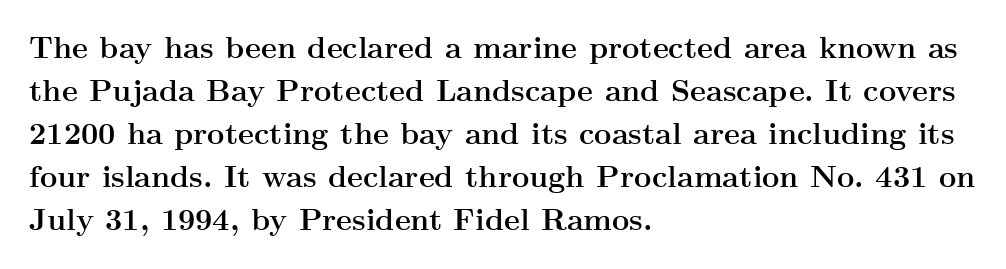
The image shows 30 px semibold, wide serif type, upright; set left-aligned, normal line spacing (1.43x), normal letter spacing, not underlined; medium stroke contrast and a small x-height.
